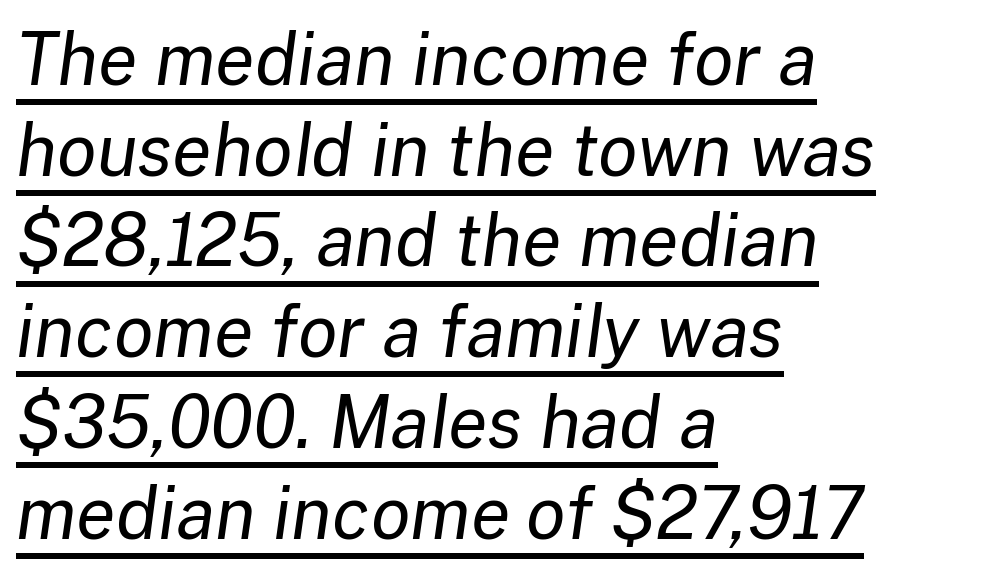
These lines keep a tight, regular rhythm from letter to letter. Tall strokes in this sample are angled rather than plumb. Quick note: interline space is typical. Note the varied advance widths — an 'i' is clearly narrower than an 'm'. The passage shown is underscored from start to finish.
